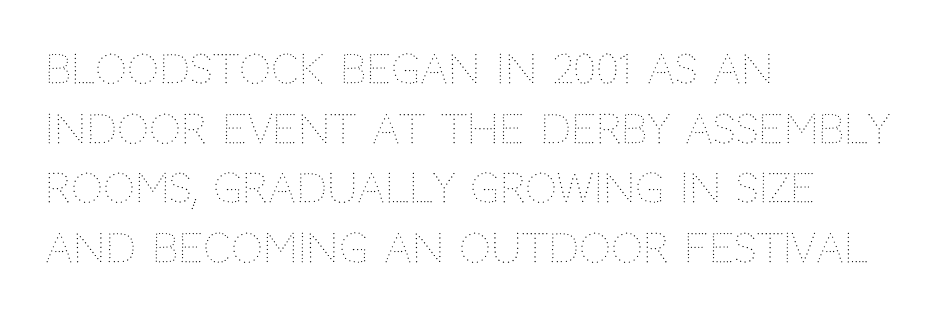
Line beginnings align vertically; line endings do not. You could not count columns in this text — the font is proportionally spaced. You can tell it's not italic because the verticals are truly vertical. Successive baselines arrive at the customary interval.
